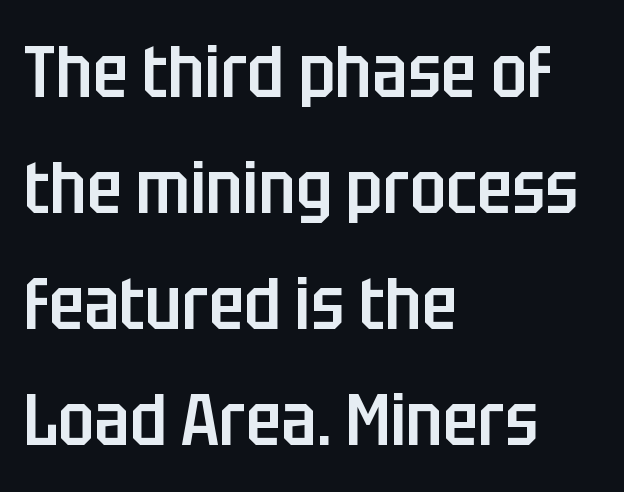
The image shows 73 px semibold, condensed sans-serif type, upright; set left-aligned, normal line spacing (1.59x), normal letter spacing, not underlined; low stroke contrast and a large x-height.
